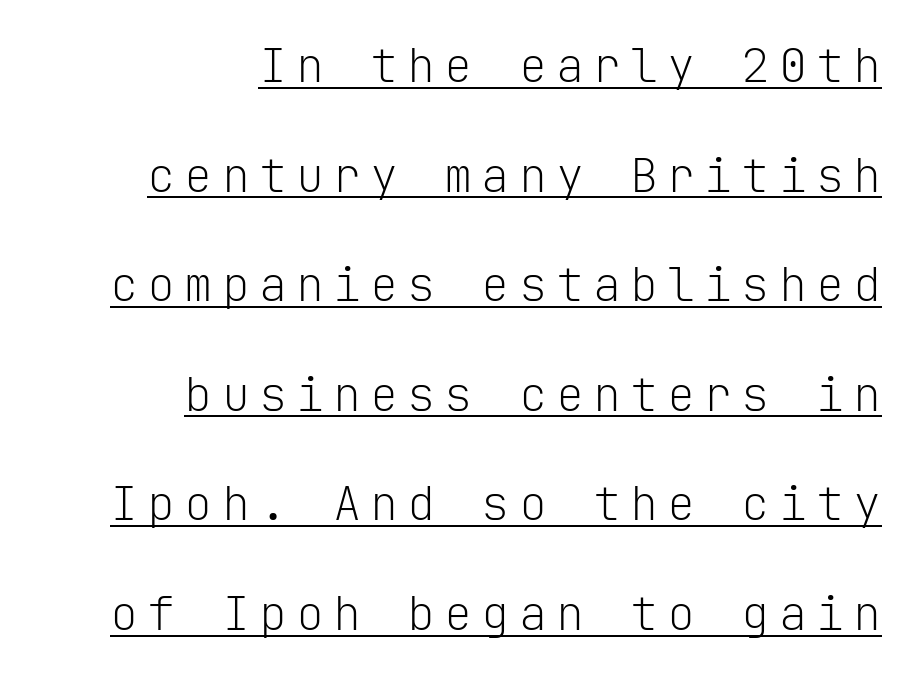
{"serif": "no", "italic": "no", "bold": "no", "weight": "light", "width": "normal", "stroke_contrast": "low", "x_height": "medium", "monospaced": "yes", "underline": "yes", "align": "right", "line_spacing": "loose", "line_spacing_ratio": 2.33, "glyph_px": 47}
